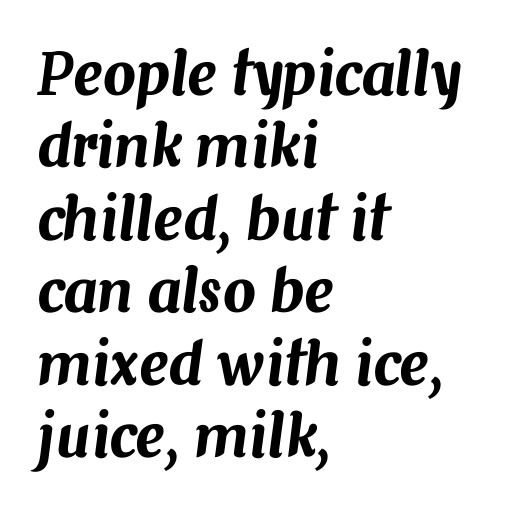
Q: Is the text italic (slanted)? A: Yes, it leans right by about 7 degrees.
Q: Is the text underlined? A: No.
Q: How is the paragraph aligned? A: Left-aligned.
Q: Is the spacing between letters normal or unusually wide? A: Normal.
Q: Is the spacing between lines tight, normal or loose? A: Normal.
Q: Width (condensed, normal, or wide)? A: Normal.
Q: Stroke contrast? A: Medium.
Q: x-height? A: Medium.
Q: Monospaced? A: No.
